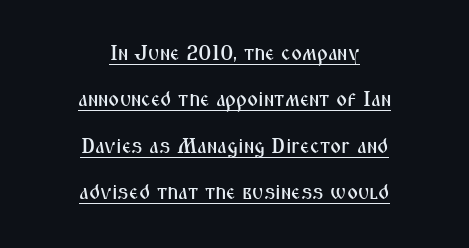
Q: Is the text italic (slanted)? A: No, it is upright.
Q: Is the text underlined? A: Yes.
Q: How is the paragraph aligned? A: Centered.
Q: Is the spacing between letters normal or unusually wide? A: Normal.
Q: Is the spacing between lines tight, normal or loose? A: Loose.
